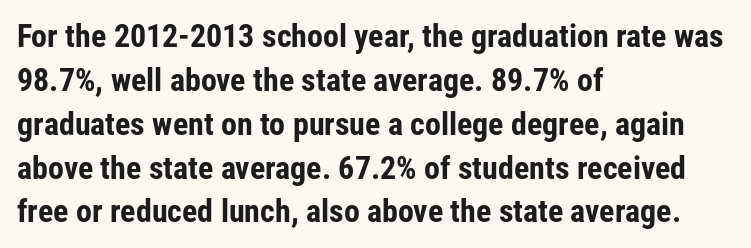
{"serif": "no", "italic": "no", "bold": "yes", "weight": "bold", "width": "condensed", "stroke_contrast": "low", "x_height": "medium", "monospaced": "no", "underline": "no", "align": "left", "line_spacing": "normal", "line_spacing_ratio": 1.37, "letter_spacing": "normal", "letter_spacing_em": 0.0, "glyph_px": 32}
